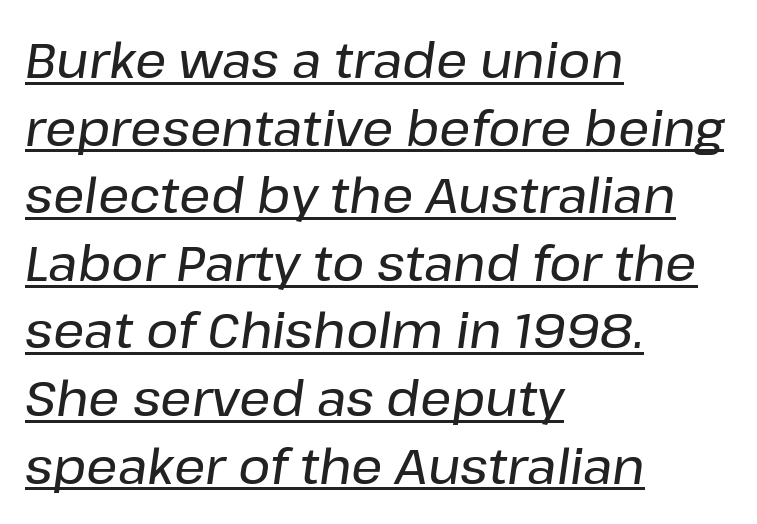
The image shows 49 px text type, italic (leaning right); set left-aligned, normal line spacing (1.38x), normal letter spacing, underlined; low stroke contrast and a medium x-height.
